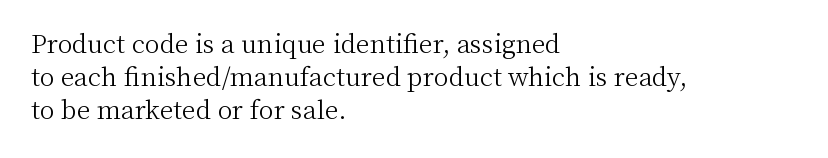
The image shows 25 px text type, upright; set left-aligned, normal line spacing (1.33x), normal letter spacing, not underlined.
